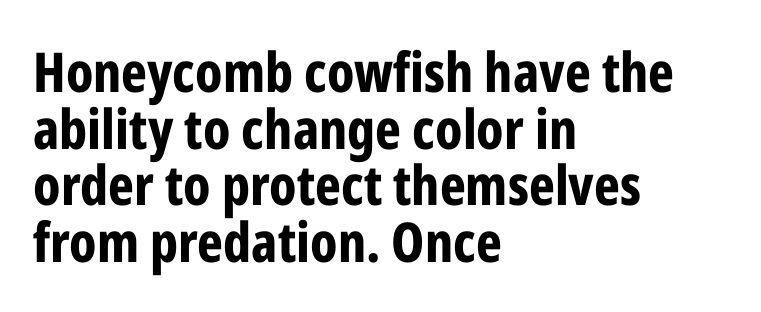
Q: Is the text bold? A: Yes.
Q: Is the text italic (slanted)? A: No, it is upright.
Q: Is the typeface a serif or a sans-serif typeface? A: Sans-serif.
Q: Is the text underlined? A: No.
Q: How is the paragraph aligned? A: Left-aligned.
Q: Is the spacing between letters normal or unusually wide? A: Normal.
Q: Is the spacing between lines tight, normal or loose? A: Tight.
Q: Width (condensed, normal, or wide)? A: Condensed.
Q: Stroke contrast? A: Low.
Q: x-height? A: Medium.
Q: Monospaced? A: No.
